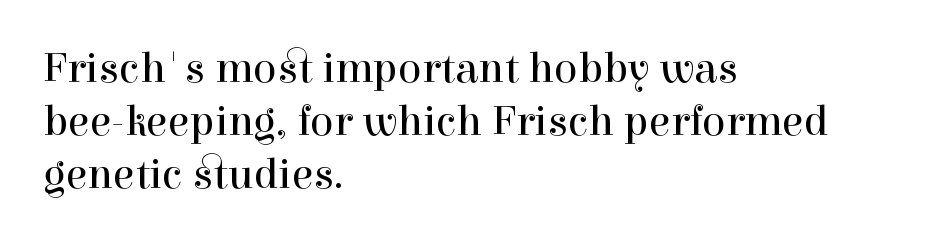
The image shows 44 px regular-weight serif type, upright; set left-aligned, line spacing 1.2x, normal letter spacing, not underlined; a medium x-height.
